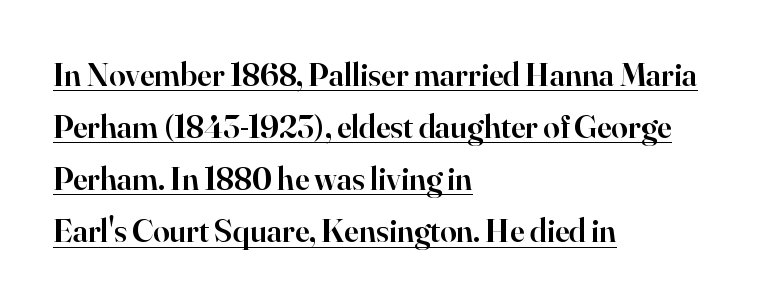
{"serif": "yes", "italic": "no", "bold": "semi", "weight": "semibold", "width": "normal", "stroke_contrast": "high", "x_height": "small", "monospaced": "no", "underline": "yes", "align": "left", "line_spacing": "normal", "line_spacing_ratio": 1.58, "letter_spacing": "normal", "letter_spacing_em": 0.0, "glyph_px": 33}
